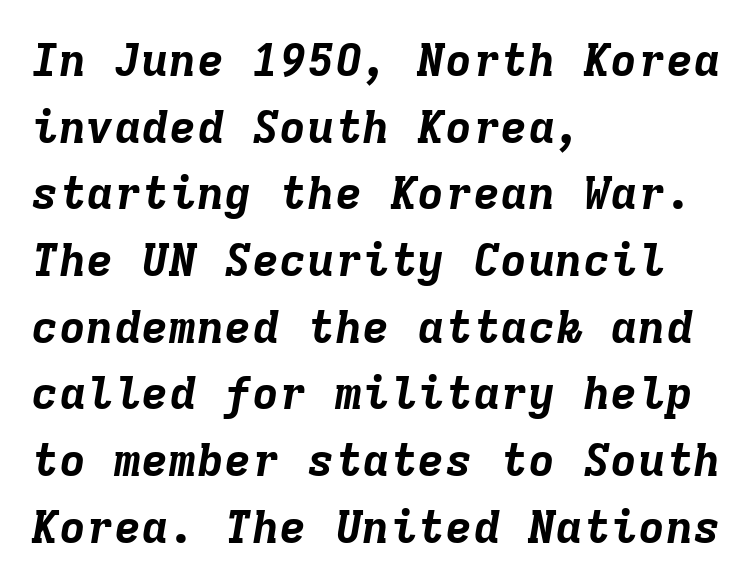
{"italic": "yes", "lean": "right", "slant_degrees": 9, "bold": "yes", "weight": "bold", "width": "normal", "stroke_contrast": "low", "x_height": "medium", "monospaced": "yes", "underline": "no", "align": "left", "line_spacing": "normal", "line_spacing_ratio": 1.45, "letter_spacing": "normal", "letter_spacing_em": 0.0, "glyph_px": 46}
